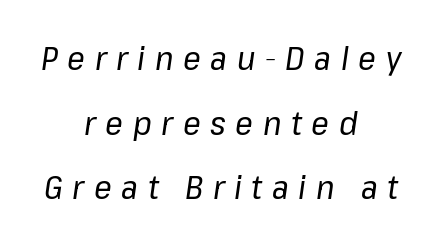
Caption: face not bold, strokes unweighted. The glyphs look as if they've been sheared to an angle. Look at the tracking — it's clearly loosened, letters drifting apart. Notice the wide empty band between every row — that's loose leading.
